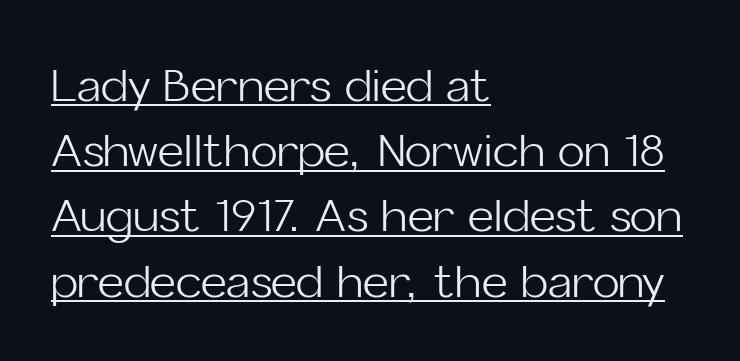
Q: Is the text bold? A: No.
Q: Is the text italic (slanted)? A: No, it is upright.
Q: Is the typeface a serif or a sans-serif typeface? A: Sans-serif.
Q: Is the text underlined? A: Yes.
Q: How is the paragraph aligned? A: Left-aligned.
Q: Is the spacing between letters normal or unusually wide? A: Normal.
Q: Is the spacing between lines tight, normal or loose? A: Normal.
Q: Width (condensed, normal, or wide)? A: Normal.
Q: Stroke contrast? A: Low.
Q: x-height? A: Medium.
Q: Monospaced? A: No.
